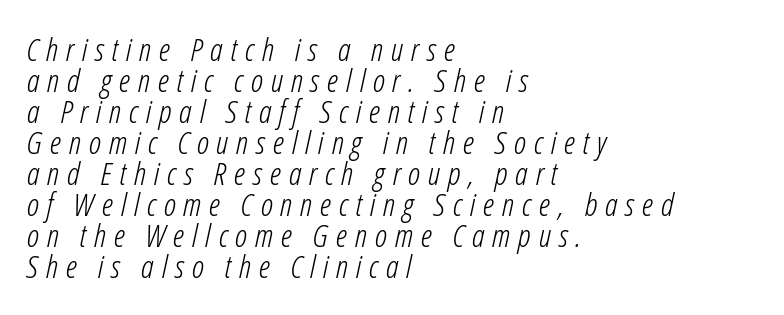
Q: Is the text bold? A: No.
Q: Is the text italic (slanted)? A: Yes, it leans right by about 12 degrees.
Q: Is the text underlined? A: No.
Q: How is the paragraph aligned? A: Left-aligned.
Q: Is the spacing between letters normal or unusually wide? A: Unusually wide.
Q: Is the spacing between lines tight, normal or loose? A: Tight.
Q: Width (condensed, normal, or wide)? A: Condensed.
Q: Stroke contrast? A: Low.
Q: x-height? A: Medium.
Q: Monospaced? A: No.
